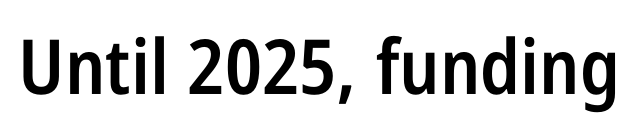
Anything drawn beneath the words? Only blank space. The passage shown is semibold, sitting just below true bold. Does the lettering tilt? It doesn't — this is upright. These lines are rendered in a variable-pitch font. Type style note: lacks serifs. In terms of letterspacing, this is plain default setting.
